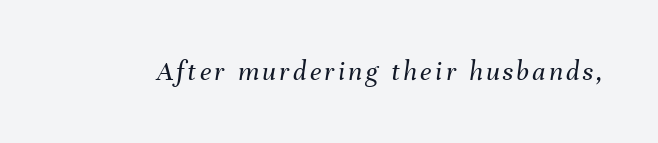
Q: Is the text bold? A: No.
Q: Is the text italic (slanted)? A: Yes, it leans right by about 8 degrees.
Q: Is the text underlined? A: No.
Q: Width (condensed, normal, or wide)? A: Normal.
Q: Stroke contrast? A: Medium.
Q: x-height? A: Medium.
Q: Monospaced? A: No.
